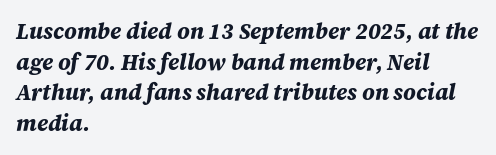
The image shows 22 px bold type, italic (leaning right); set left-aligned, normal line spacing (1.39x), normal letter spacing, not underlined.
